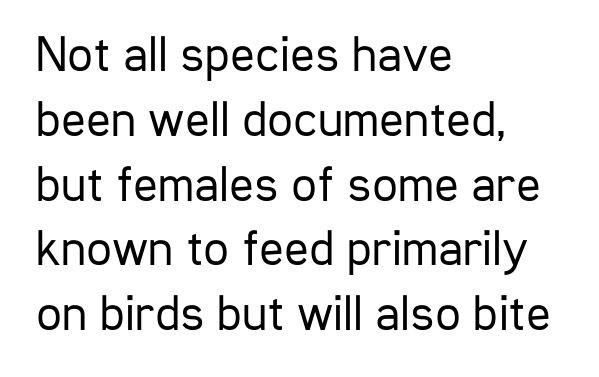
Q: Is the text bold? A: No.
Q: Is the text italic (slanted)? A: No, it is upright.
Q: Is the typeface a serif or a sans-serif typeface? A: Sans-serif.
Q: Is the text underlined? A: No.
Q: How is the paragraph aligned? A: Left-aligned.
Q: Is the spacing between letters normal or unusually wide? A: Normal.
Q: Is the spacing between lines tight, normal or loose? A: Normal.
Q: Width (condensed, normal, or wide)? A: Condensed.
Q: Stroke contrast? A: Low.
Q: x-height? A: Medium.
Q: Monospaced? A: No.
